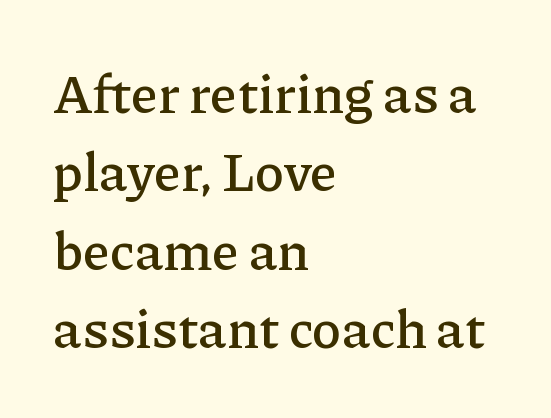
{"serif": "yes", "italic": "no", "width": "normal", "stroke_contrast": "low", "x_height": "medium", "monospaced": "no", "underline": "no", "align": "left", "line_spacing": "normal", "line_spacing_ratio": 1.45, "letter_spacing": "normal", "letter_spacing_em": 0.0, "glyph_px": 54}
